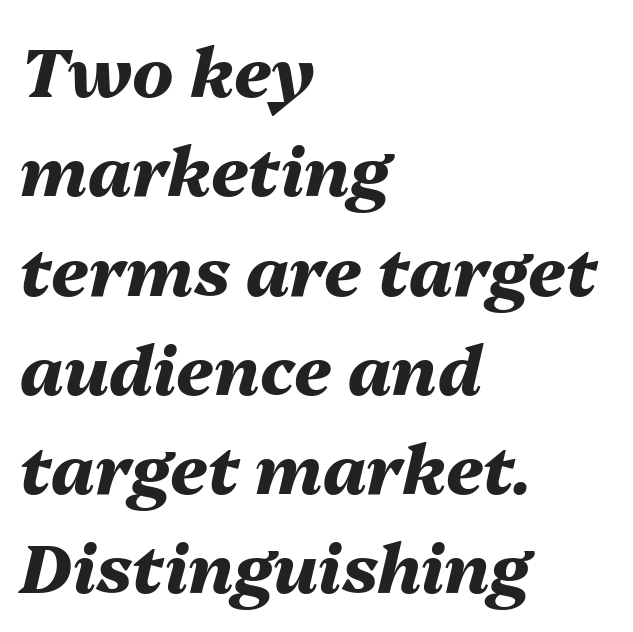
Q: Is the text bold? A: Yes.
Q: Is the text italic (slanted)? A: Yes, it leans right by about 13 degrees.
Q: Is the text underlined? A: No.
Q: How is the paragraph aligned? A: Left-aligned.
Q: Is the spacing between letters normal or unusually wide? A: Normal.
Q: Is the spacing between lines tight, normal or loose? A: Normal.
Q: Width (condensed, normal, or wide)? A: Normal.
Q: Stroke contrast? A: Medium.
Q: x-height? A: Medium.
Q: Monospaced? A: No.
